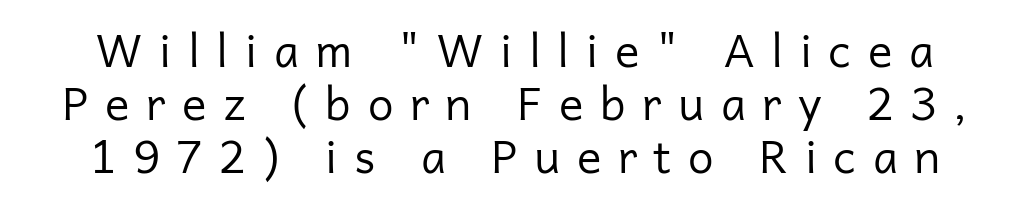
{"serif": "no", "italic": "no", "bold": "no", "weight": "regular", "width": "normal", "stroke_contrast": "low", "x_height": "medium", "monospaced": "no", "underline": "no", "line_spacing": "tight", "line_spacing_ratio": 1.15, "letter_spacing": "wide", "letter_spacing_em": 0.36, "glyph_px": 46}
